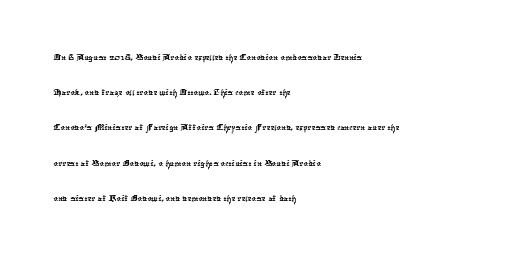
Default kerning and tracking; the words read as compact shapes. No word sits above an underline. This sample keeps an unexceptional amount of space between lines. Horizontal alignment here is leftward, the default for most running prose.
